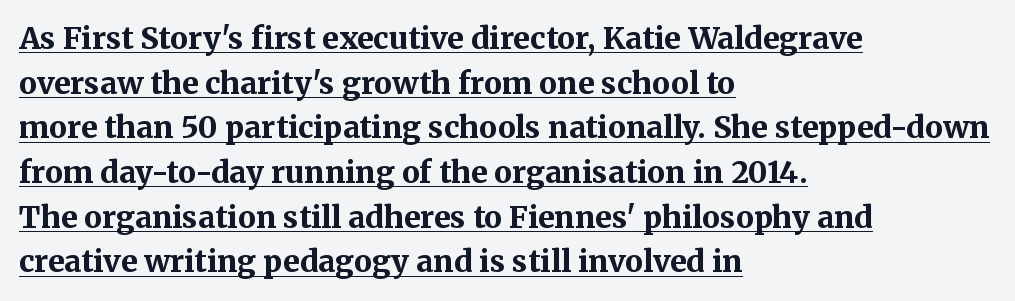
{"serif": "yes", "italic": "no", "bold": "yes", "weight": "bold", "width": "normal", "stroke_contrast": "medium", "x_height": "medium", "monospaced": "no", "underline": "yes", "align": "left", "line_spacing": "normal", "line_spacing_ratio": 1.49, "letter_spacing": "normal", "letter_spacing_em": 0.0, "glyph_px": 30}
